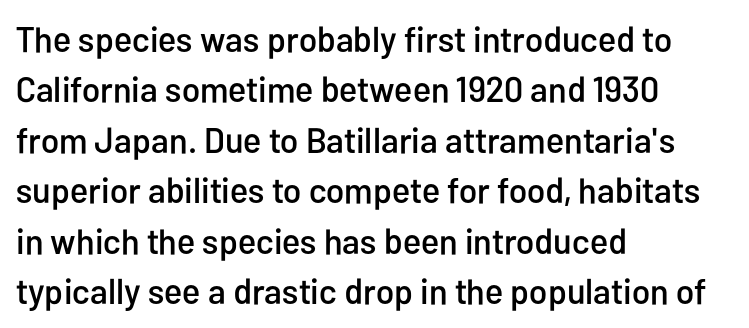
{"serif": "no", "italic": "no", "width": "condensed", "stroke_contrast": "low", "x_height": "medium", "monospaced": "no", "underline": "no", "align": "left", "line_spacing": "normal", "line_spacing_ratio": 1.4, "letter_spacing": "normal", "letter_spacing_em": 0.0, "glyph_px": 36}
